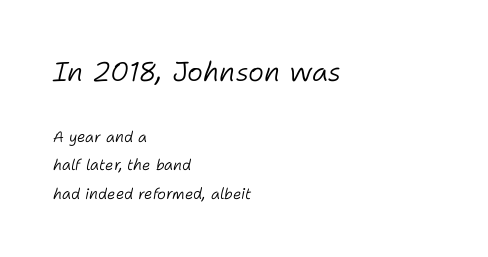
{"italic": "yes", "lean": "right", "slant_degrees": 11, "bold": "no", "underline": "no", "align": "left", "line_spacing": "loose", "line_spacing_ratio": 1.9, "letter_spacing": "normal", "letter_spacing_em": 0.0, "larger_block": "first", "size_ratio": 1.8, "glyph_px": 27}
